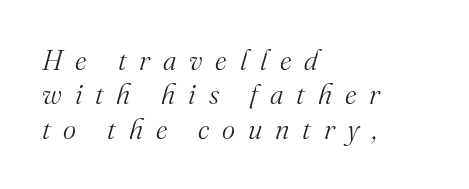
{"serif": "yes", "italic": "yes", "lean": "right", "slant_degrees": 16, "bold": "no", "weight": "light", "width": "normal", "stroke_contrast": "medium", "x_height": "small", "monospaced": "no", "underline": "no", "align": "left", "line_spacing_ratio": 1.23, "letter_spacing": "wide", "letter_spacing_em": 0.46, "glyph_px": 28}
